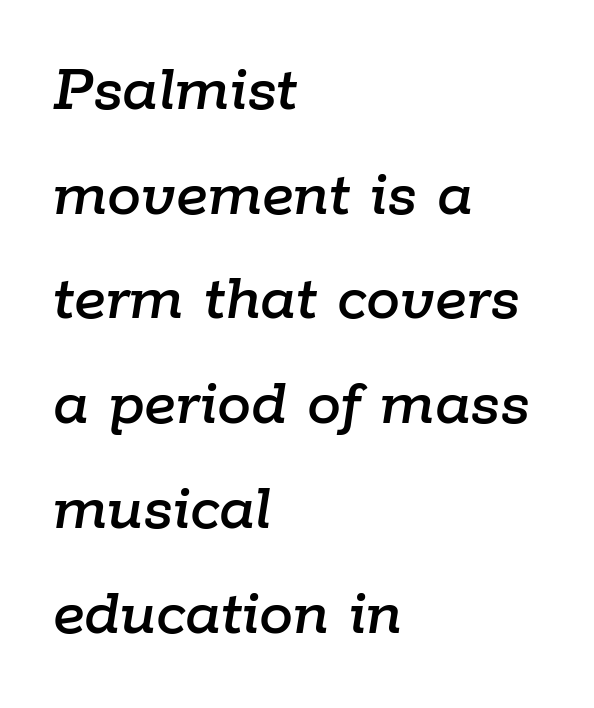
Letters rest on an invisible, unmarked baseline. A normal amount of white space separates one row of letters from the next. Where is the straight margin? On the left. These lines are rendered in a variable-pitch font. Observe the ordinary spacing: letters are neighbours, not strangers.
